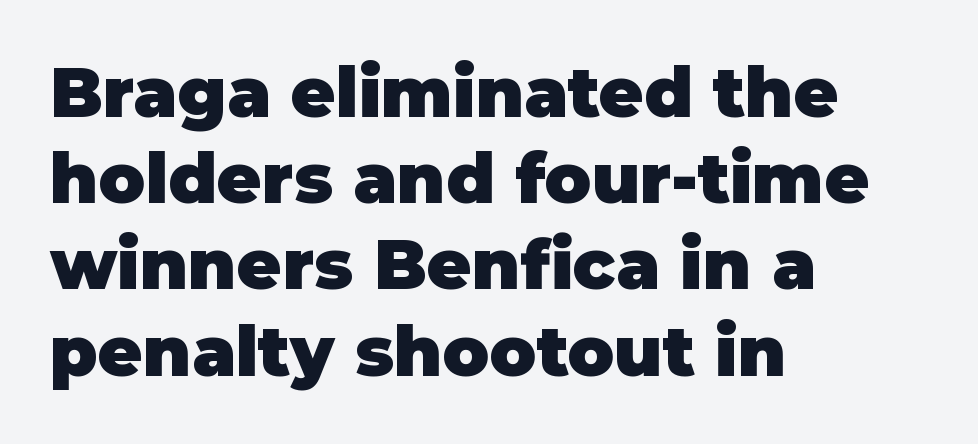
This sample has the flowing, uneven cadence of proportional lettering. The paragraph shown leans on its left margin. Set as a true bold cut, around the 700 mark. The words here are not underlined.
